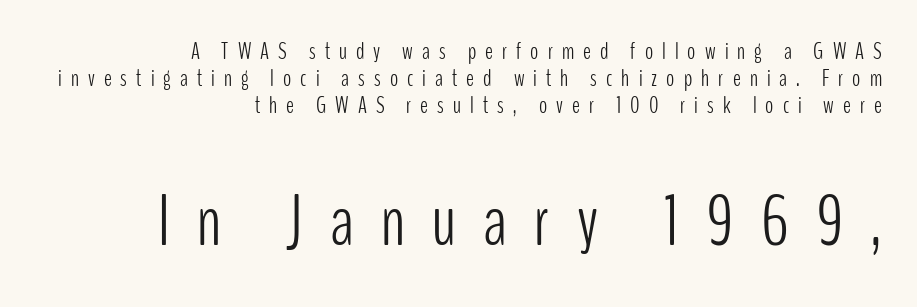
Q: Is the text bold? A: No.
Q: Is the text italic (slanted)? A: No, it is upright.
Q: Is the typeface a serif or a sans-serif typeface? A: Sans-serif.
Q: Is the text underlined? A: No.
Q: How is the paragraph aligned? A: Right-aligned.
Q: Is the spacing between letters normal or unusually wide? A: Unusually wide.
Q: Is the spacing between lines tight, normal or loose? A: Tight.
Q: Which block of text is set in a larger size, the first (top) or the second (bottom)? A: The second (bottom) one.
Q: Width (condensed, normal, or wide)? A: Condensed.
Q: Stroke contrast? A: Low.
Q: x-height? A: Medium.
Q: Monospaced? A: No.
